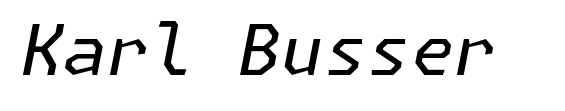
{"italic": "yes", "lean": "right", "slant_degrees": 11, "bold": "no", "weight": "regular", "width": "normal", "stroke_contrast": "low", "x_height": "medium", "underline": "no", "letter_spacing": "normal", "letter_spacing_em": 0.0, "glyph_px": 70}
